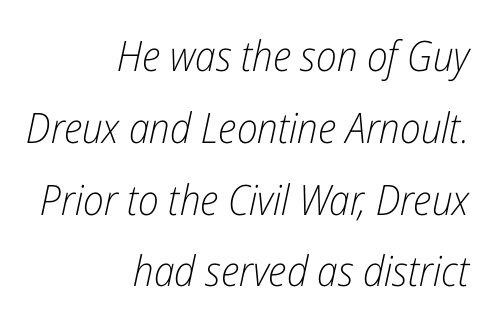
The image shows 42 px light, condensed type, italic (leaning right); set right-aligned, line spacing 1.71x, normal letter spacing, not underlined; low stroke contrast and a medium x-height.
